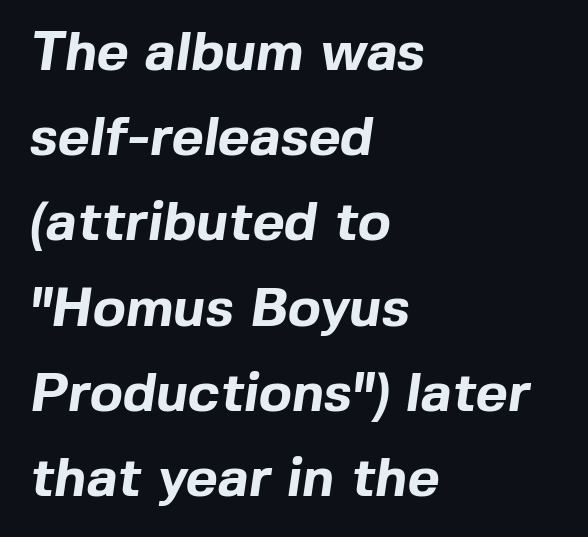
This sample uses plain, unmodified letter spacing. Quick note: interline space is typical. Note the varied advance widths — an 'i' is clearly narrower than an 'm'. Alignment: flush left.
